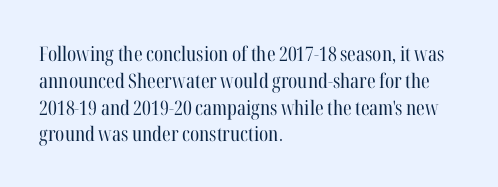
Unlike italic type, these characters show no tilt at all. Honestly, there is no underline to notice here at all. The ragged edge is on the right, which tells us the setting is flush left. Tracking here is standard; glyphs follow each other at the usual distance.
